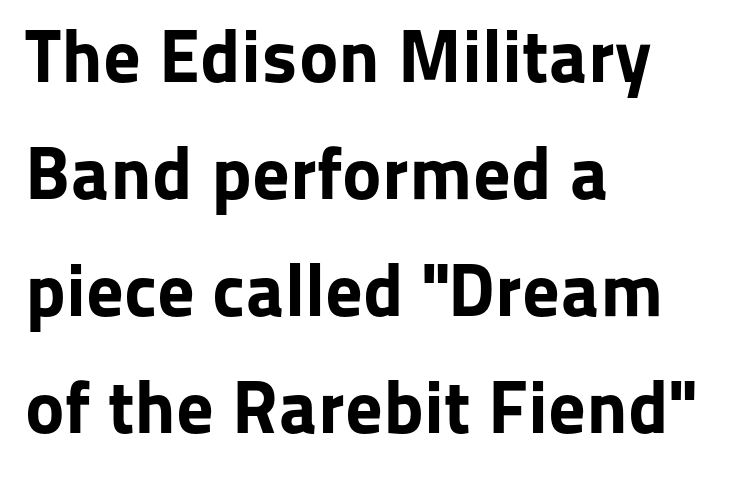
{"serif": "no", "italic": "no", "bold": "yes", "weight": "bold", "width": "normal", "stroke_contrast": "low", "x_height": "medium", "monospaced": "no", "underline": "no", "align": "left", "line_spacing": "normal", "line_spacing_ratio": 1.56, "letter_spacing": "normal", "letter_spacing_em": 0.0, "glyph_px": 75}
